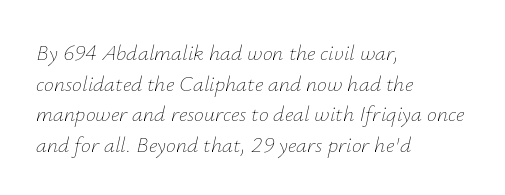
The weight tops out at a normal text grade. Looking at the ascenders, they clearly lean. These lines stack with their left ends in a neat column. Type without underlining. Compared with typical body copy, the letter spacing here is the same.
